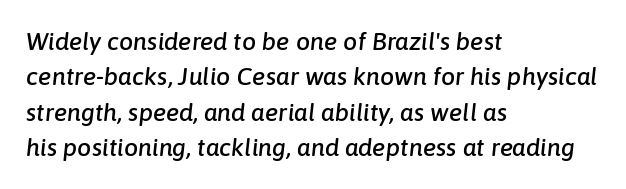
{"italic": "yes", "lean": "right", "slant_degrees": 6, "underline": "no", "align": "left", "line_spacing": "normal", "line_spacing_ratio": 1.42, "letter_spacing": "normal", "letter_spacing_em": 0.0, "glyph_px": 25}
